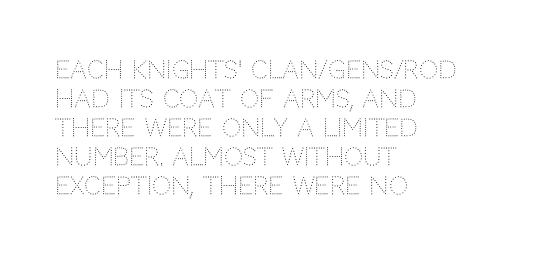
The image shows 24 px text type, upright; set left-aligned, line spacing 1.21x, normal letter spacing, not underlined.
